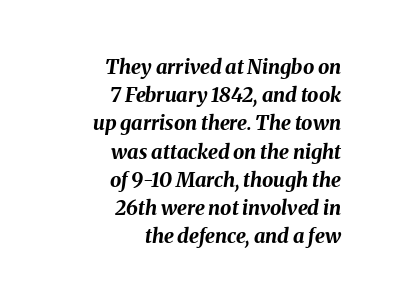
The image shows 20 px bold type, italic (leaning right); set right-aligned, normal line spacing (1.41x), normal letter spacing, not underlined.
